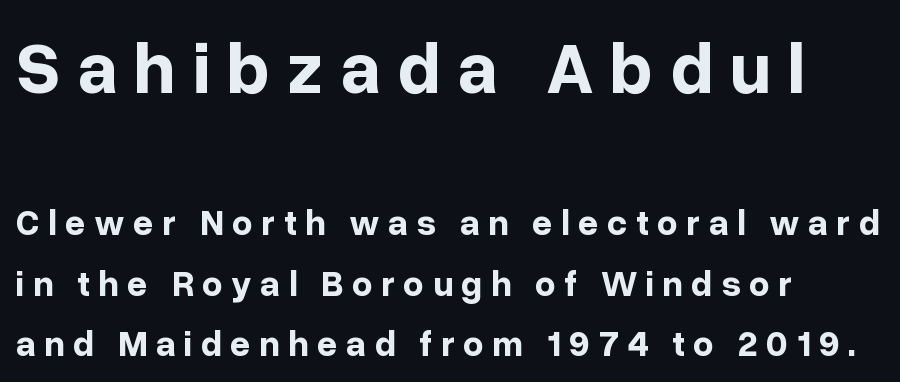
Q: Is the text bold? A: Yes.
Q: Is the text italic (slanted)? A: No, it is upright.
Q: Is the typeface a serif or a sans-serif typeface? A: Sans-serif.
Q: Is the text underlined? A: No.
Q: How is the paragraph aligned? A: Left-aligned.
Q: Is the spacing between letters normal or unusually wide? A: Unusually wide.
Q: Is the spacing between lines tight, normal or loose? A: Normal.
Q: Which block of text is set in a larger size, the first (top) or the second (bottom)? A: The first (top) one.
Q: Width (condensed, normal, or wide)? A: Normal.
Q: Stroke contrast? A: Low.
Q: x-height? A: Medium.
Q: Monospaced? A: No.
